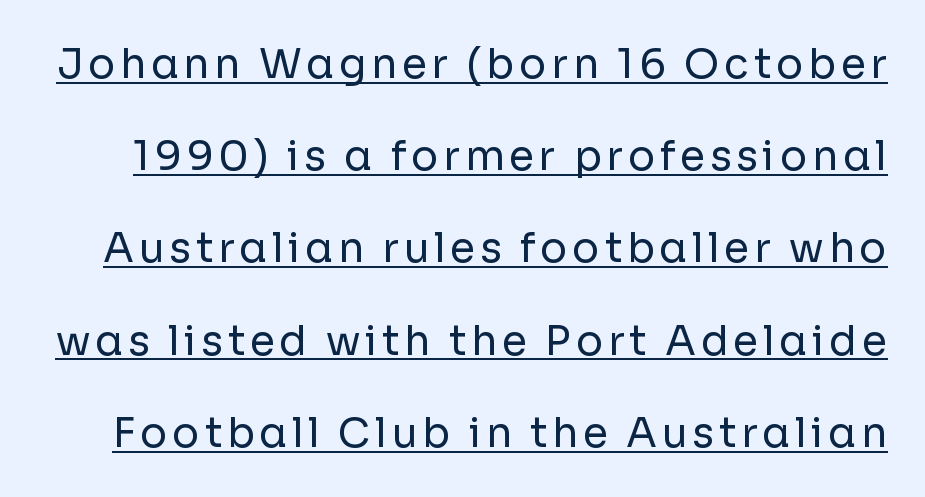
Is this a fixed-width face? No — the glyphs have proportional, varying widths. Vertical spacing — loose. These lines are composed in type without serifs. Has an underline been added? It has. Summary of weight: not heavy and not bold.
